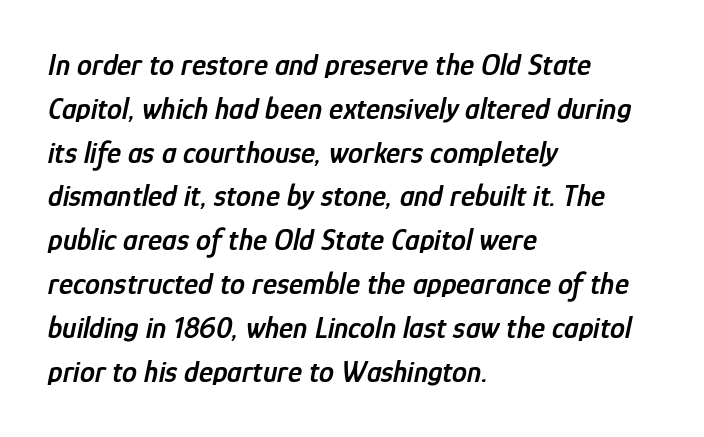
The passage shown is typed in a proportional face where columns would drift. Words appear dense and cohesive because spacing is normal. Only glyphs here, with clear space below each row. The compositor pushed each line to the left boundary. Set as a demibold, roughly 600 on the weight scale. Compared with ordinary roman type, these characters are visibly tilted.
